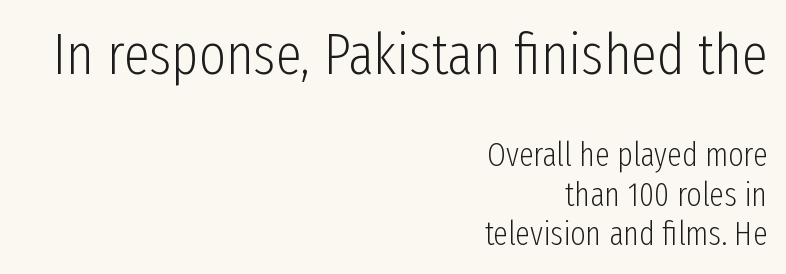
Here the designer chose a conventional face with non-uniform glyph widths. Glance below the letters and you will spot only blank space. Every character sits straight up, as roman type does. Nothing heavy about these letters — not bold at all. Check where the strokes stop: nothing finishes them off — pure sans.
